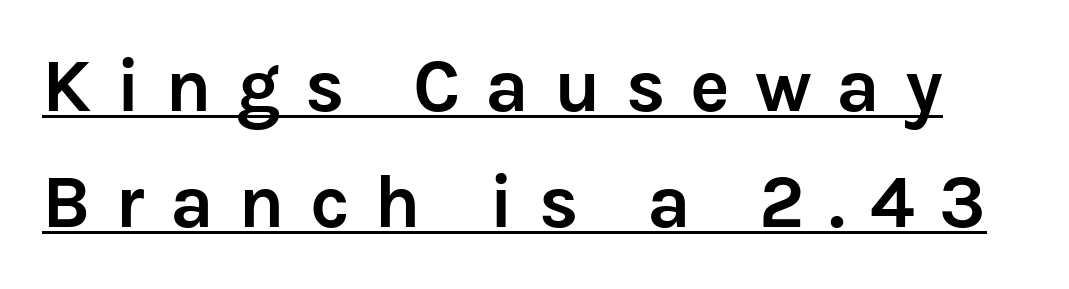
Q: Is the text bold? A: Yes.
Q: Is the text italic (slanted)? A: No, it is upright.
Q: Is the typeface a serif or a sans-serif typeface? A: Sans-serif.
Q: Is the text underlined? A: Yes.
Q: Is the spacing between letters normal or unusually wide? A: Unusually wide.
Q: Is the spacing between lines tight, normal or loose? A: Normal.
Q: Width (condensed, normal, or wide)? A: Normal.
Q: Stroke contrast? A: Low.
Q: x-height? A: Medium.
Q: Monospaced? A: No.
